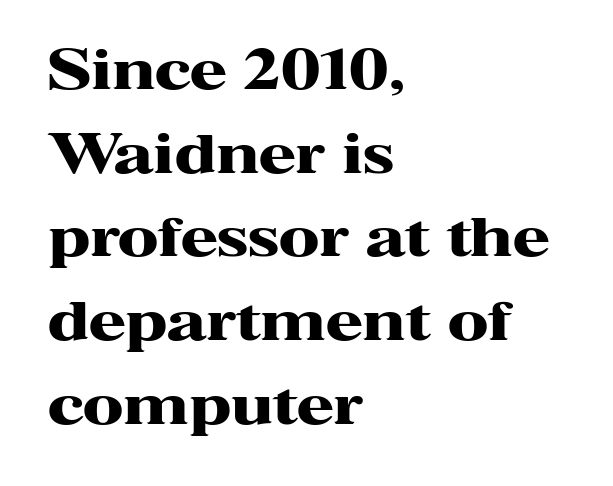
The image shows 54 px heavy, wide serif type, upright; set left-aligned, normal line spacing (1.55x), normal letter spacing, not underlined; high stroke contrast and a medium x-height.
